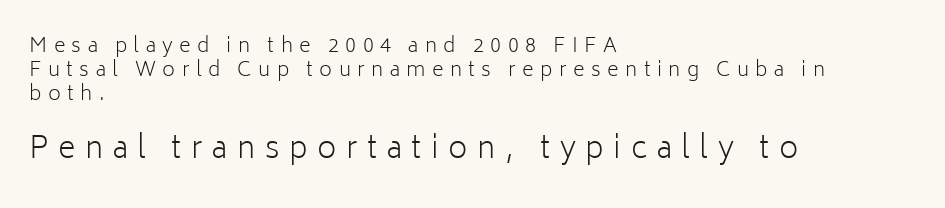
Character widths vary here, with narrow letters taking less room than wide ones. This rendering uses left alignment, leaving the right contour irregular. Typesetter's note — lower block bumped up in size, upper block left smaller. Display-style spreading of the glyphs; the letterfit is very open. Compared with a typical body face, this is equally light or lighter still. Vertical strokes here are truly vertical.
